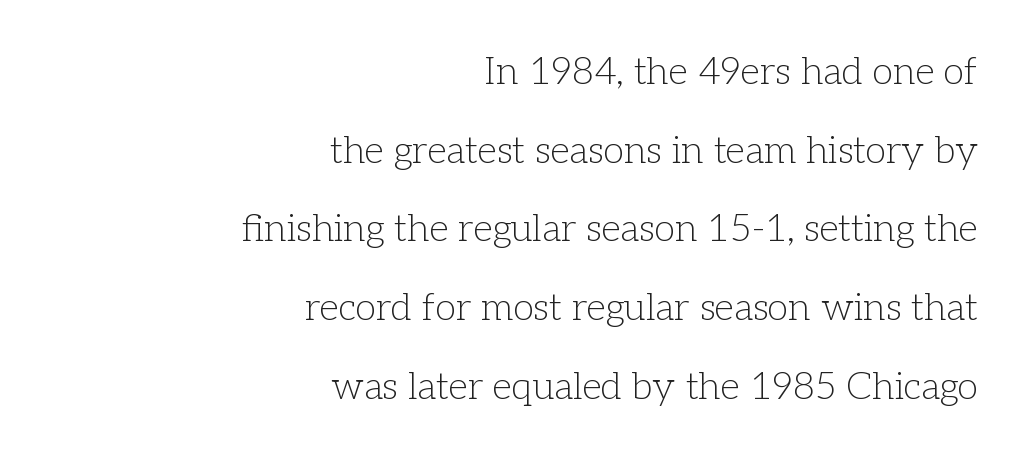
Q: Is the text bold? A: No.
Q: Is the text italic (slanted)? A: No, it is upright.
Q: Is the typeface a serif or a sans-serif typeface? A: Serif.
Q: Is the text underlined? A: No.
Q: How is the paragraph aligned? A: Right-aligned.
Q: Is the spacing between letters normal or unusually wide? A: Normal.
Q: Is the spacing between lines tight, normal or loose? A: Loose.
Q: Width (condensed, normal, or wide)? A: Normal.
Q: Stroke contrast? A: Low.
Q: x-height? A: Medium.
Q: Monospaced? A: No.
